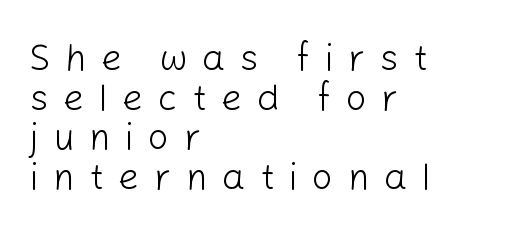
Q: Is the text bold? A: No.
Q: Is the text italic (slanted)? A: No, it is upright.
Q: Is the typeface a serif or a sans-serif typeface? A: Sans-serif.
Q: Is the text underlined? A: No.
Q: How is the paragraph aligned? A: Left-aligned.
Q: Is the spacing between letters normal or unusually wide? A: Unusually wide.
Q: Is the spacing between lines tight, normal or loose? A: Tight.
Q: Width (condensed, normal, or wide)? A: Normal.
Q: Stroke contrast? A: Low.
Q: x-height? A: Medium.
Q: Monospaced? A: No.
